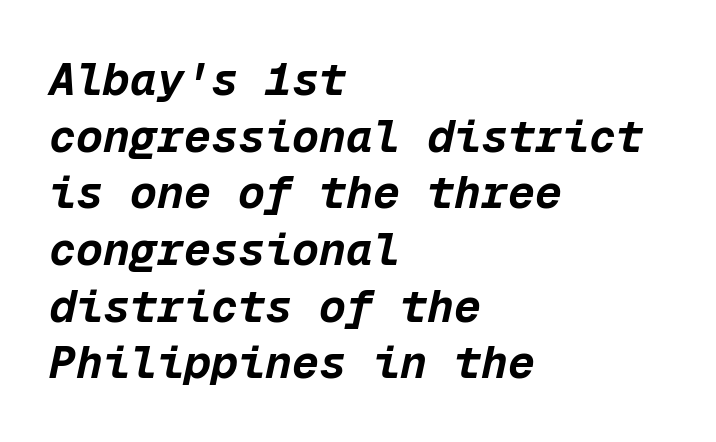
{"italic": "yes", "lean": "right", "slant_degrees": 12, "bold": "yes", "weight": "bold", "width": "normal", "stroke_contrast": "low", "x_height": "medium", "monospaced": "yes", "underline": "no", "align": "left", "line_spacing": "normal", "line_spacing_ratio": 1.26, "letter_spacing": "normal", "letter_spacing_em": 0.0, "glyph_px": 45}
